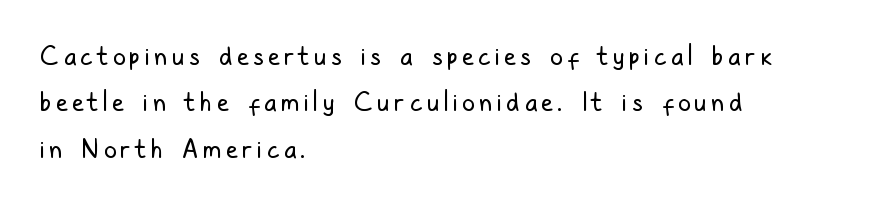
The image shows 26 px text type, upright; set left-aligned, line spacing 1.78x, not underlined.
